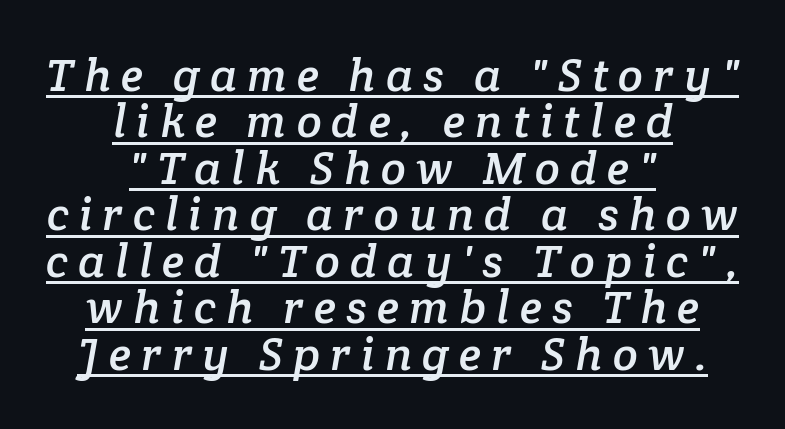
{"serif": "yes", "width": "normal", "stroke_contrast": "low", "x_height": "medium", "monospaced": "no", "underline": "yes", "align": "center", "line_spacing": "tight", "line_spacing_ratio": 1.01, "letter_spacing": "wide", "letter_spacing_em": 0.22, "glyph_px": 46}
